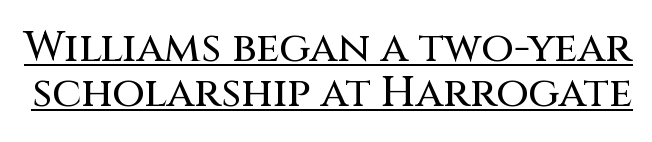
Q: Is the text italic (slanted)? A: No, it is upright.
Q: Is the typeface a serif or a sans-serif typeface? A: Sans-serif.
Q: Is the text underlined? A: Yes.
Q: Is the spacing between letters normal or unusually wide? A: Normal.
Q: Is the spacing between lines tight, normal or loose? A: Tight.
Q: Width (condensed, normal, or wide)? A: Normal.
Q: Stroke contrast? A: Medium.
Q: x-height? A: Large.
Q: Monospaced? A: No.
